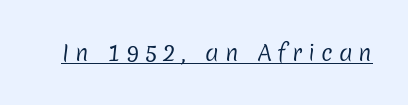
Q: Is the text bold? A: No.
Q: Is the text underlined? A: Yes.
Q: Is the spacing between letters normal or unusually wide? A: Unusually wide.
